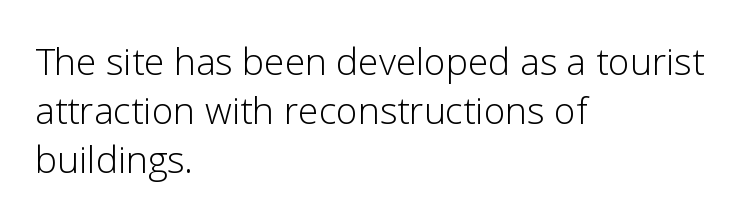
{"serif": "no", "italic": "no", "bold": "no", "weight": "light", "width": "normal", "stroke_contrast": "low", "x_height": "medium", "monospaced": "no", "underline": "no", "align": "left", "line_spacing": "normal", "line_spacing_ratio": 1.33, "letter_spacing": "normal", "letter_spacing_em": 0.0, "glyph_px": 37}
